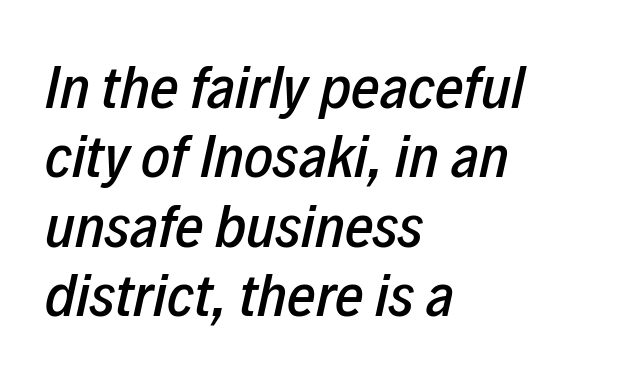
{"italic": "yes", "lean": "right", "slant_degrees": 12, "width": "condensed", "stroke_contrast": "low", "x_height": "medium", "monospaced": "no", "underline": "no", "align": "left", "line_spacing": "tight", "line_spacing_ratio": 1.12, "letter_spacing": "normal", "letter_spacing_em": 0.0, "glyph_px": 62}
